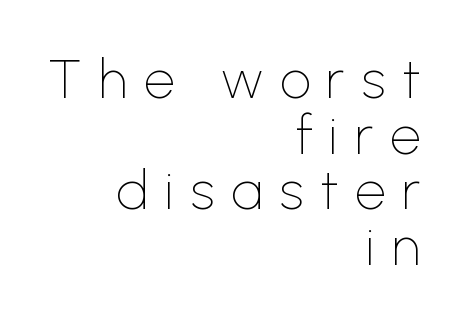
Q: Is the text bold? A: No.
Q: Is the text italic (slanted)? A: No, it is upright.
Q: Is the typeface a serif or a sans-serif typeface? A: Sans-serif.
Q: Is the text underlined? A: No.
Q: How is the paragraph aligned? A: Right-aligned.
Q: Is the spacing between letters normal or unusually wide? A: Unusually wide.
Q: Is the spacing between lines tight, normal or loose? A: Tight.
Q: Width (condensed, normal, or wide)? A: Normal.
Q: Stroke contrast? A: Low.
Q: x-height? A: Medium.
Q: Monospaced? A: No.
